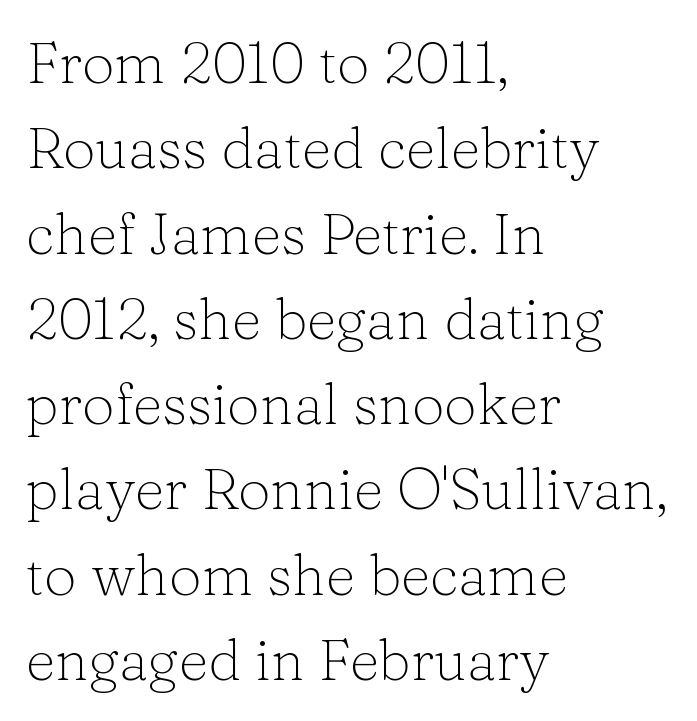
The image shows 58 px light serif type, upright; set left-aligned, normal line spacing (1.47x), normal letter spacing, not underlined; low stroke contrast and a medium x-height.
